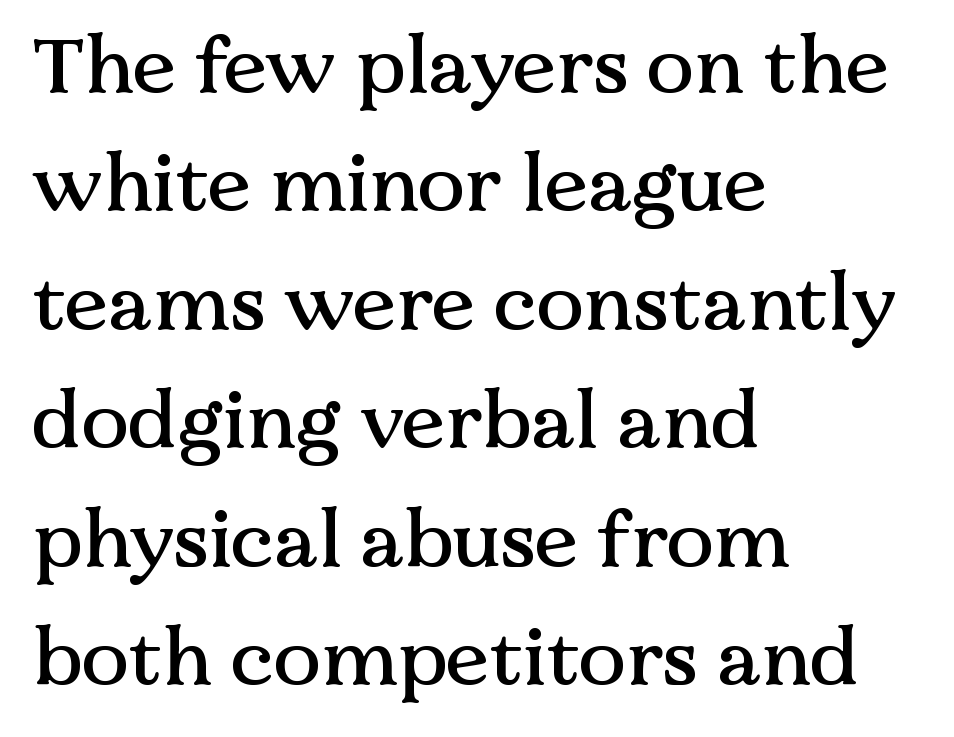
The image shows 79 px serif type, upright; set left-aligned, normal line spacing (1.5x), normal letter spacing, not underlined; medium stroke contrast and a medium x-height.
